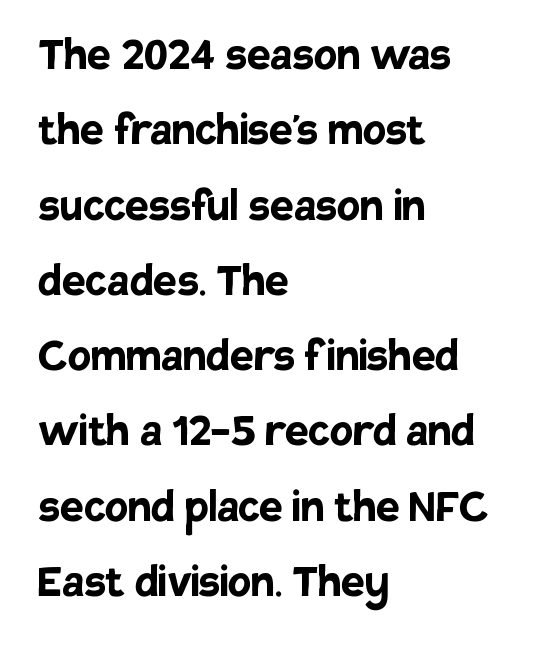
A sans-serif font was chosen for this passage. Do the letters lean? They stand straight. Horizontally, the lines are justified to the leading edge only. Reading down the column, the eye jumps a familiar distance to each next line. No word sits above an underline. Spacing between characters is what you'd get straight out of the box.
